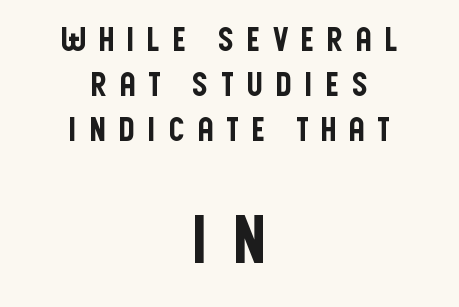
The image shows 66 px condensed sans-serif type, upright; set centered, normal line spacing (1.36x), unusually wide letter spacing (+0.35 em), not underlined; the second (bottom) block is 2.0x larger; low stroke contrast and a large x-height.
